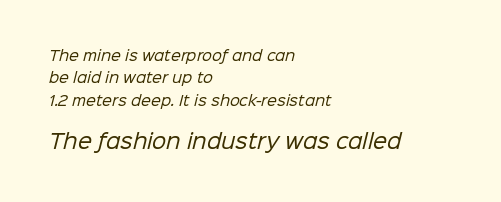
{"bold": "no", "underline": "no", "align": "left", "line_spacing": "normal", "line_spacing_ratio": 1.59, "letter_spacing": "normal", "letter_spacing_em": 0.0, "larger_block": "second", "size_ratio": 1.43, "glyph_px": 20}
